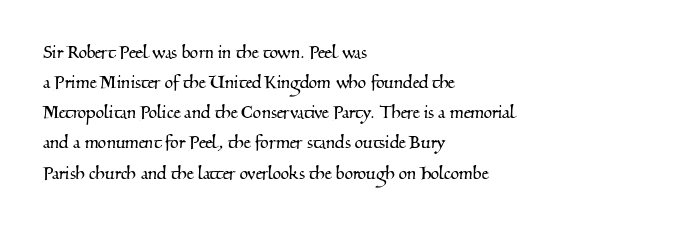
Rows of type keep a routine distance in the vertical direction. A typesetter would call this zero additional tracking. Leftover space on each line is placed entirely after the last word. Descenders are the only things crossing below the line.
